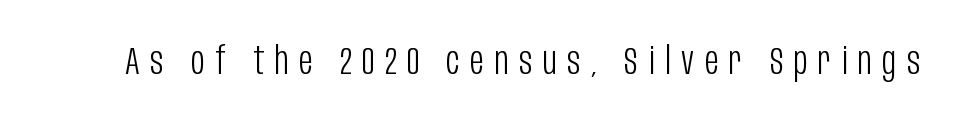
The image shows 38 px light, condensed sans-serif type, upright; set unusually wide letter spacing (+0.28 em), not underlined; low stroke contrast and a large x-height.
